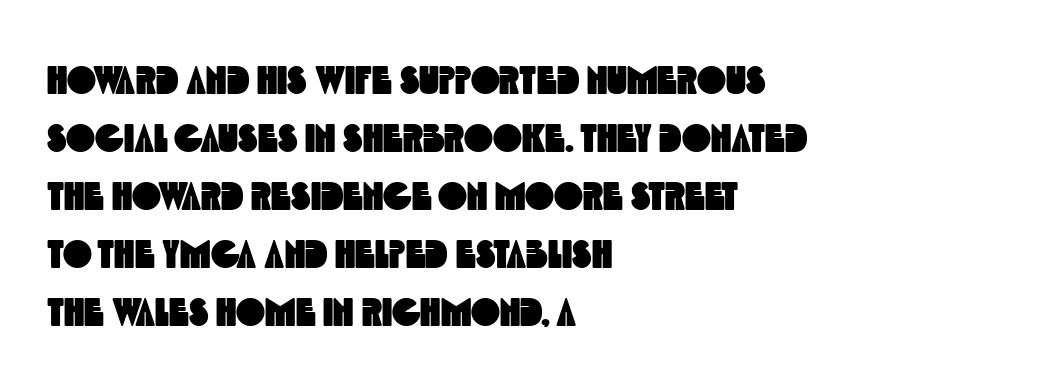
{"serif": "no", "width": "condensed", "x_height": "large", "monospaced": "no", "underline": "no", "align": "left", "line_spacing": "normal", "line_spacing_ratio": 1.49, "letter_spacing": "normal", "letter_spacing_em": 0.0, "glyph_px": 39}
